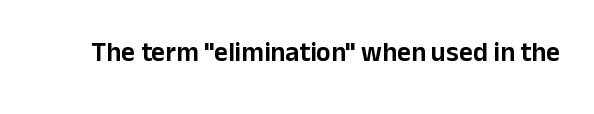
The image shows 27 px text type, upright; set normal letter spacing, not underlined.
